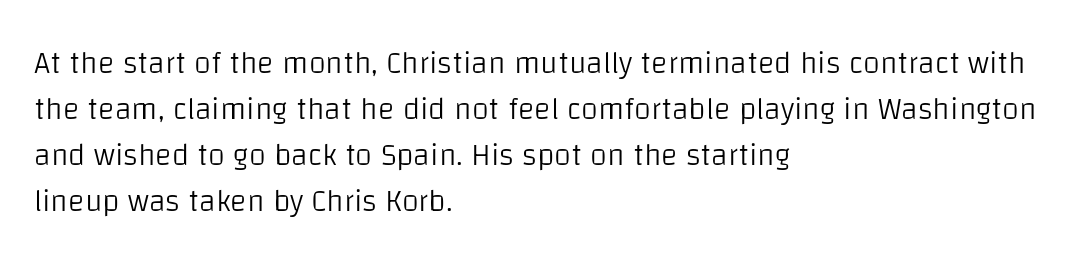
Reading down the column, the eye jumps a familiar distance to each next line. A typesetter would call this proportional, since set widths differ per character. Quick note: not italic, upright. Note: no serifs on the glyphs. The rendering keeps characters at their native spacing. Heaviness? Minimal to ordinary, like unemphasized prose.
